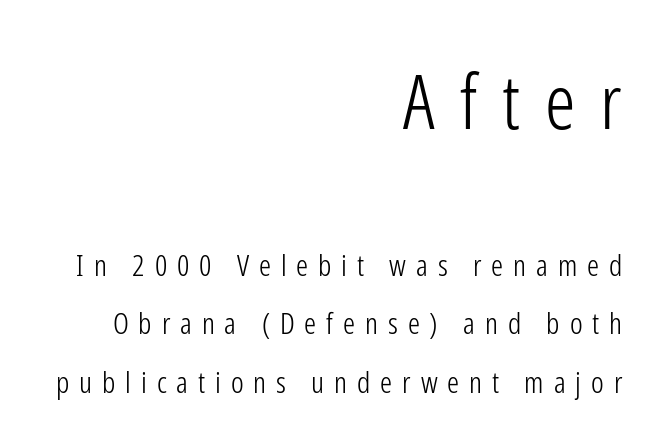
The image shows 76 px light, condensed sans-serif type, upright; set right-aligned, loose line spacing (1.94x), unusually wide letter spacing (+0.33 em), not underlined; the first (top) block is 2.53x larger; low stroke contrast and a medium x-height.
